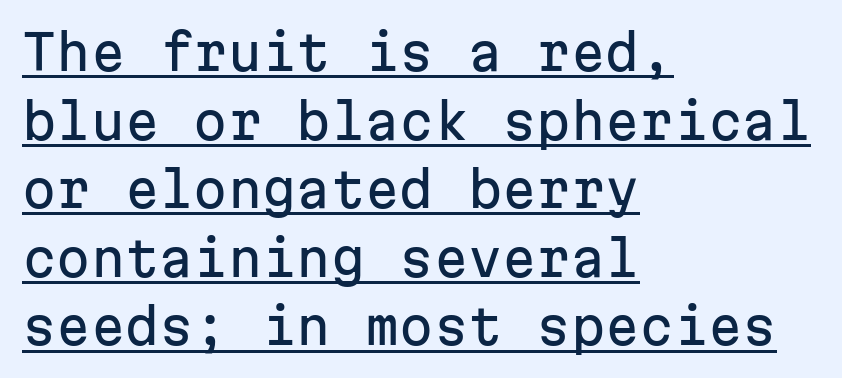
The image shows 49 px sans-serif type, upright, monospaced; set left-aligned, normal line spacing (1.4x), normal letter spacing, underlined; low stroke contrast and a medium x-height.
